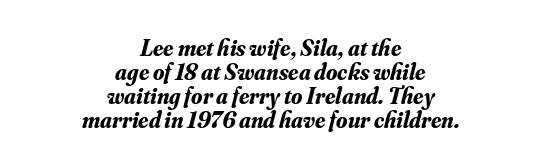
{"italic": "yes", "lean": "right", "slant_degrees": 16, "bold": "yes", "underline": "no", "align": "center", "line_spacing": "tight", "line_spacing_ratio": 1.05, "letter_spacing": "normal", "letter_spacing_em": 0.0, "glyph_px": 23}
